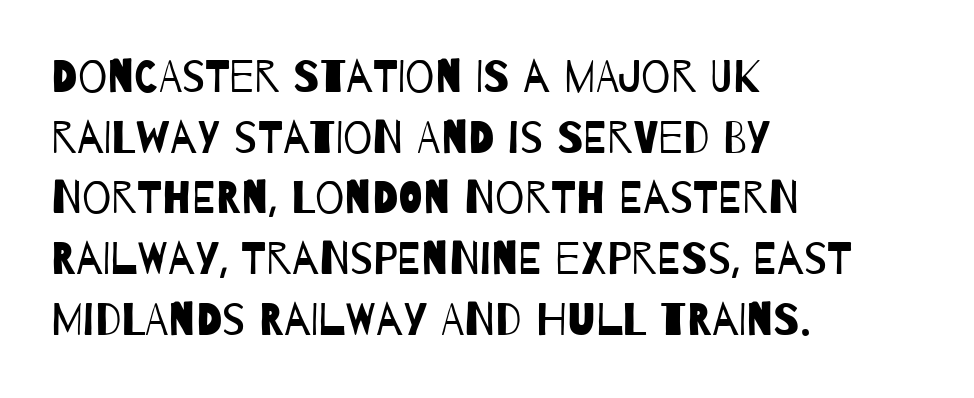
The image shows 46 px regular-weight, condensed sans-serif type; set left-aligned, normal line spacing (1.32x), normal letter spacing, not underlined; low stroke contrast and a large x-height.
